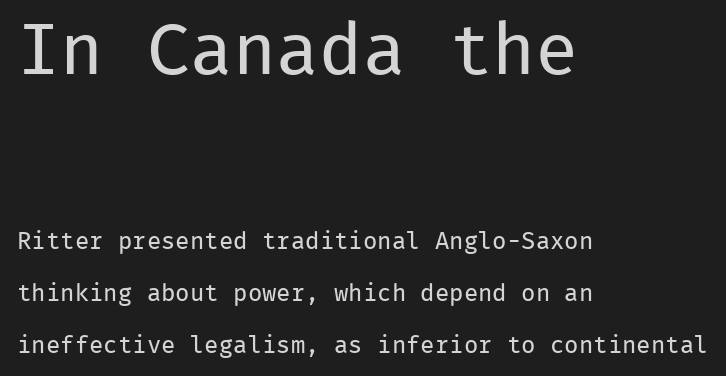
Quick note: interline space is abundant. Fixed-width glyphs throughout — classic coding-font behaviour. Is this a sans? Yes — the strokes have no serifs. The paragraph shown leans on its left margin. The lettering stays uniformly vertical, giving the passage a roman look.
